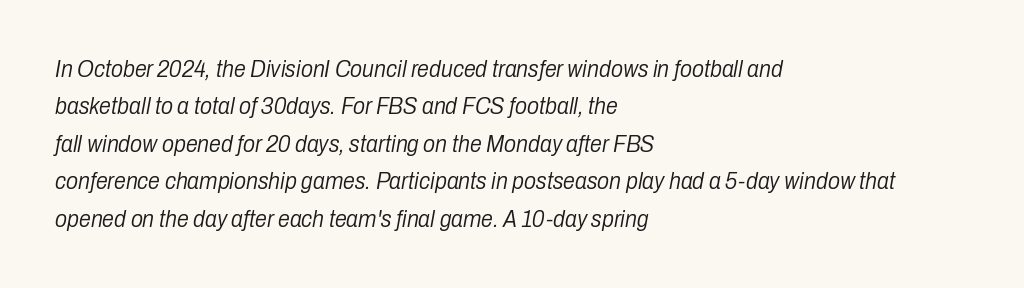
Q: Is the text bold? A: No.
Q: Is the text italic (slanted)? A: Yes, it leans right by about 10 degrees.
Q: Is the text underlined? A: No.
Q: How is the paragraph aligned? A: Left-aligned.
Q: Is the spacing between letters normal or unusually wide? A: Normal.
Q: Is the spacing between lines tight, normal or loose? A: Normal.
